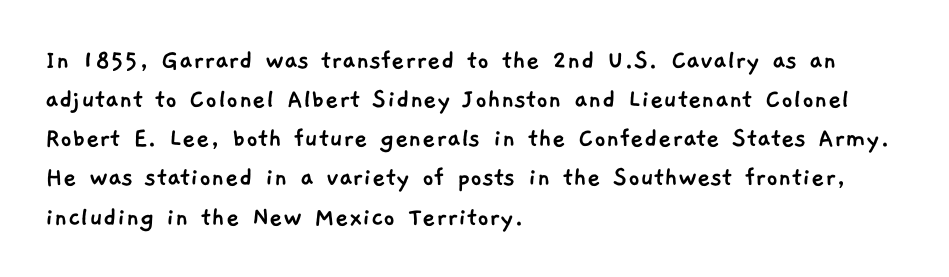
{"serif": "no", "width": "normal", "stroke_contrast": "low", "x_height": "medium", "monospaced": "no", "underline": "no", "align": "left", "line_spacing": "normal", "line_spacing_ratio": 1.35, "letter_spacing": "normal", "letter_spacing_em": 0.0, "glyph_px": 29}
